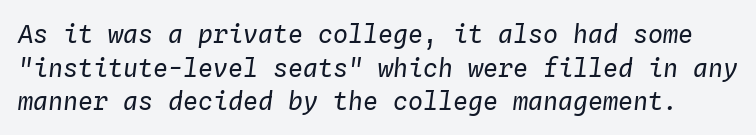
{"italic": "yes", "lean": "right", "slant_degrees": 4, "bold": "no", "underline": "no", "line_spacing": "normal", "line_spacing_ratio": 1.35, "letter_spacing": "normal", "letter_spacing_em": 0.0, "glyph_px": 25}
